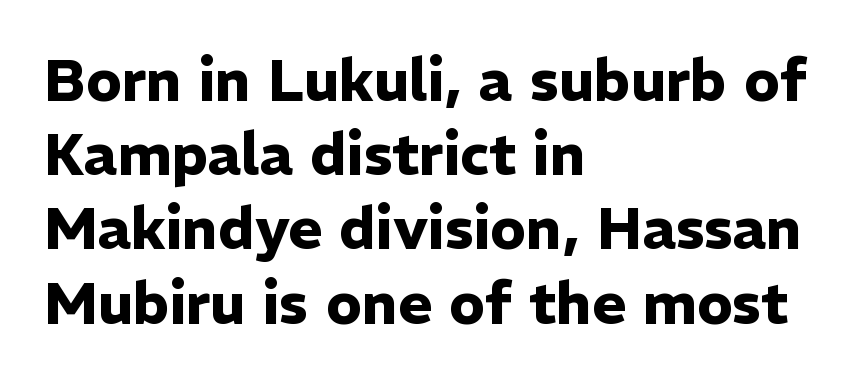
Ordinary non-slanted type is in use. Quick note: underline off. Emphasis by weight is at full strength: bold. The face used here is proportionally spaced, like ordinary book or web type.
